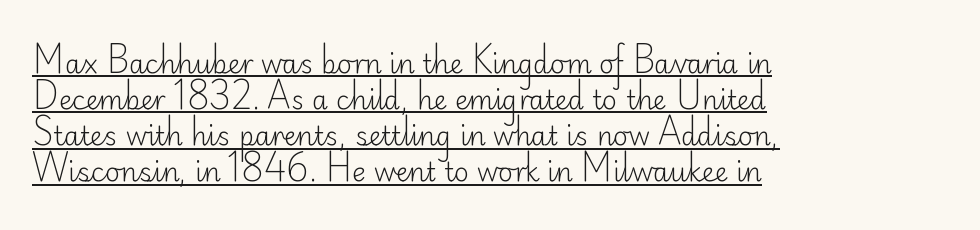
The space between consecutive lines is moderate. The sample's only ornament is a line tracing under the words. You could call the tracking neutral — neither tight nor loose. On a weight scale, this lands at 450 or below. Designer's note — italics off, roman on. Teacher's note: observe the even left margin — that is flush-left alignment.
